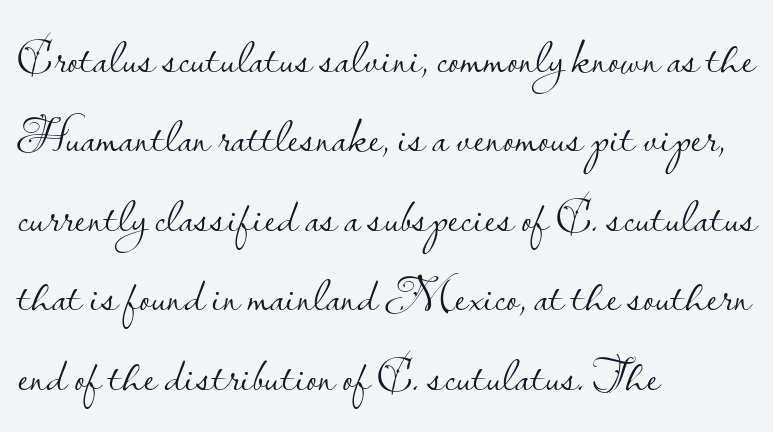
Q: Is the text bold? A: No.
Q: Is the text italic (slanted)? A: Yes.
Q: Is the typeface a serif or a sans-serif typeface? A: Sans-serif.
Q: Is the text underlined? A: No.
Q: How is the paragraph aligned? A: Left-aligned.
Q: Is the spacing between letters normal or unusually wide? A: Normal.
Q: Is the spacing between lines tight, normal or loose? A: Normal.
Q: Width (condensed, normal, or wide)? A: Normal.
Q: Stroke contrast? A: Low.
Q: x-height? A: Small.
Q: Monospaced? A: No.
